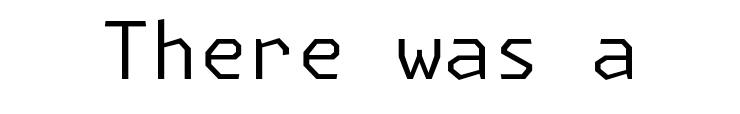
{"serif": "no", "italic": "no", "bold": "no", "weight": "regular", "width": "normal", "stroke_contrast": "low", "x_height": "medium", "underline": "no", "letter_spacing": "normal", "letter_spacing_em": 0.0, "glyph_px": 79}
